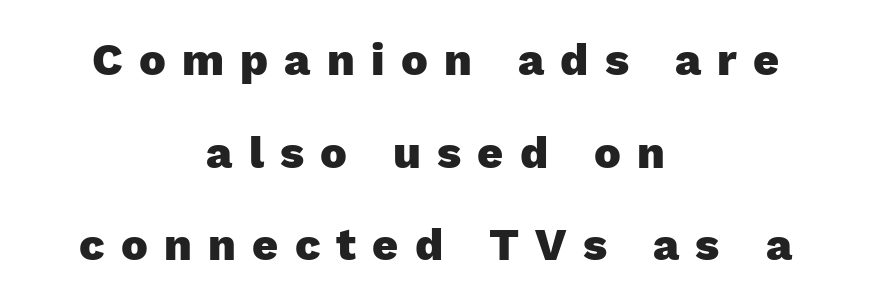
The rendering shows plain stroke endings on the letterforms — a sans-serif design. Plain, unruled lines of type. This rendering widens character spacing well past its baseline value. Characters remain perfectly vertical along every line. The setting favours the middle, as headings and verse often do. Caption: bold face, heavy strokes.
